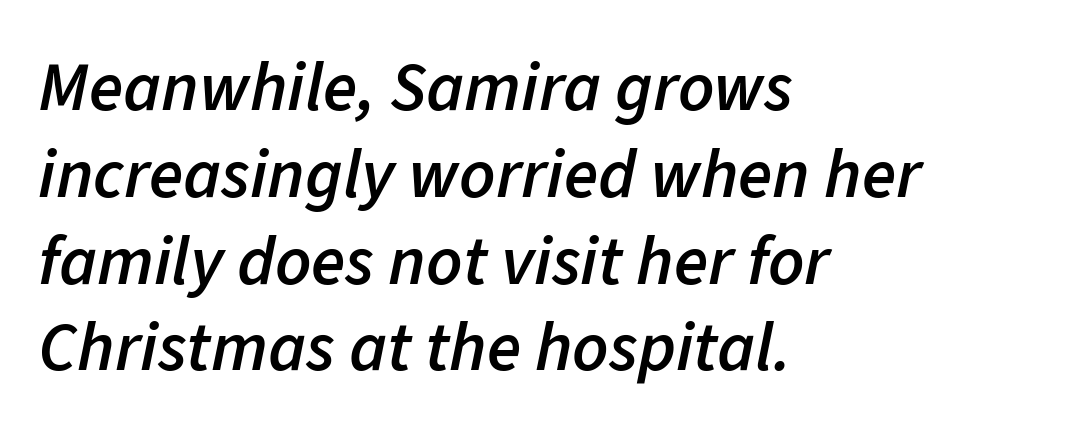
The gap between lines stays unmarked. Note the varied advance widths — an 'i' is clearly narrower than an 'm'. It's the slanting kind of type. Notice the strokes are somewhat thickened but not fully heavy: this is a semibold.
